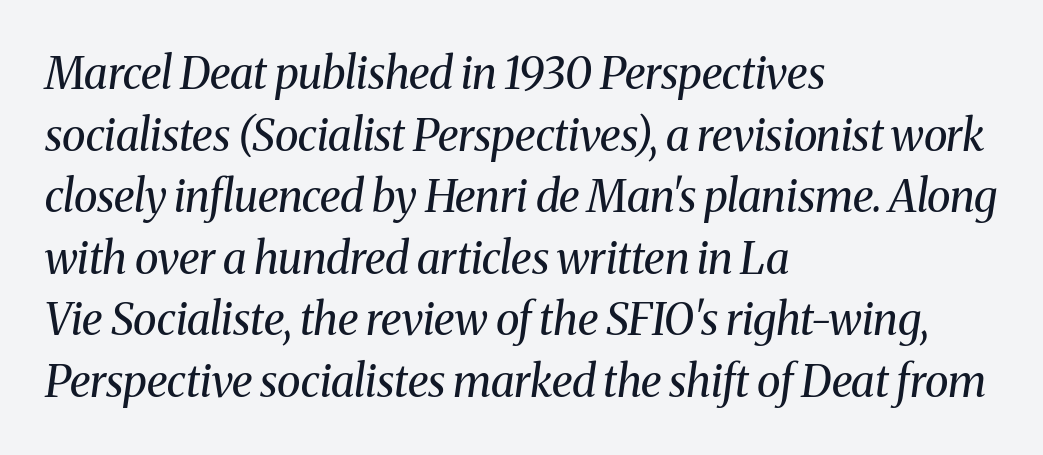
{"serif": "yes", "italic": "yes", "lean": "right", "slant_degrees": 8, "bold": "no", "weight": "regular", "width": "normal", "stroke_contrast": "medium", "x_height": "medium", "monospaced": "no", "underline": "no", "align": "left", "line_spacing": "normal", "line_spacing_ratio": 1.4, "letter_spacing": "normal", "letter_spacing_em": 0.0, "glyph_px": 44}
